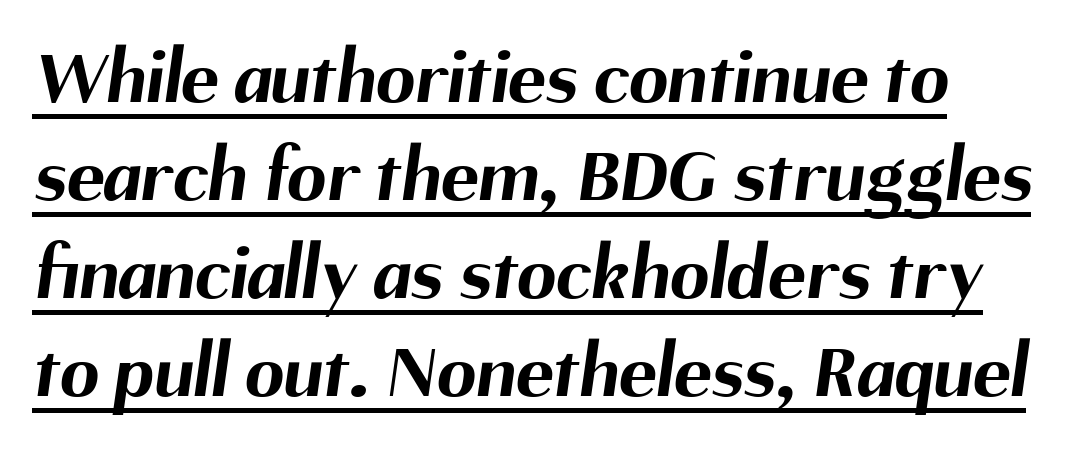
Note the varied advance widths — an 'i' is clearly narrower than an 'm'. You can see a thin bar hugging the bottom of the glyphs. Nothing unusual about the tracking: characters are spaced as the font intends. Look at the stroke-to-counter ratio: heavy, a bold. Typographically, this falls in the sans-serif category. Visually the block forms a straight wall on the left and a jagged coastline on the right.
